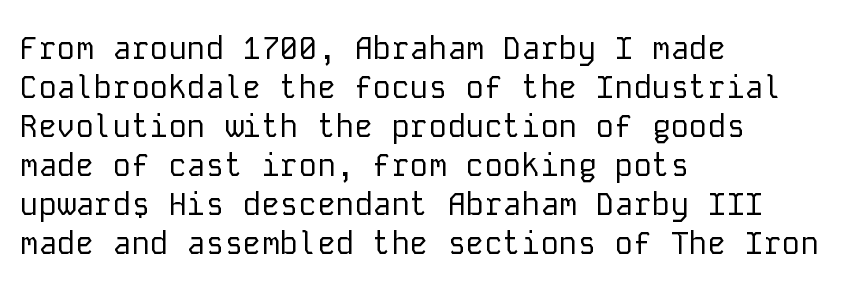
A typesetter would label this face a sans. Anything drawn beneath the words? Only blank space. Posture: straight, roman, zero tilt. Reading down the block, your eye returns to a fixed left position each line. Evenly set lines give the paragraph a standard silhouette.
